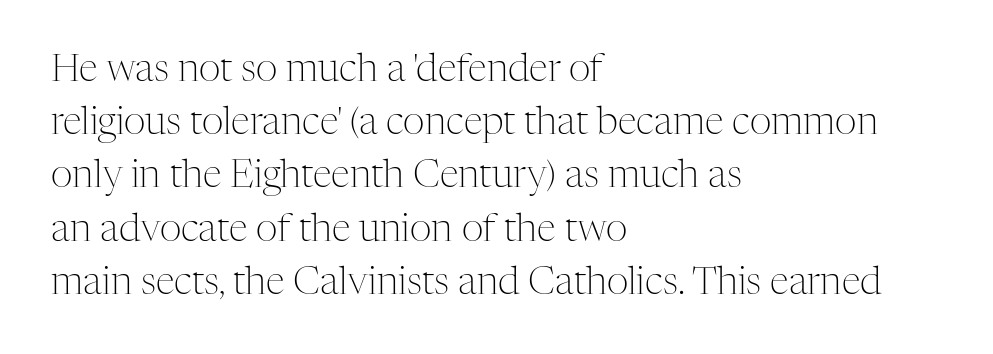
Q: Is the text bold? A: No.
Q: Is the text italic (slanted)? A: No, it is upright.
Q: Is the typeface a serif or a sans-serif typeface? A: Serif.
Q: Is the text underlined? A: No.
Q: How is the paragraph aligned? A: Left-aligned.
Q: Is the spacing between letters normal or unusually wide? A: Normal.
Q: Is the spacing between lines tight, normal or loose? A: Normal.
Q: Width (condensed, normal, or wide)? A: Normal.
Q: Stroke contrast? A: Medium.
Q: x-height? A: Medium.
Q: Monospaced? A: No.
